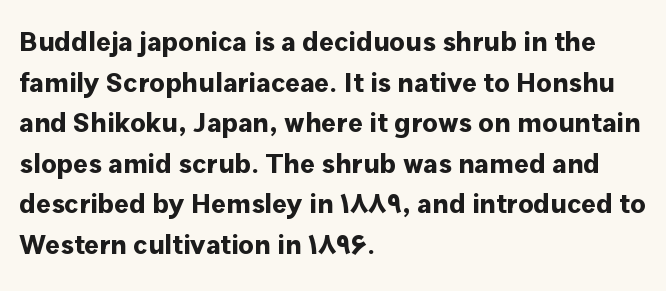
Q: Is the text bold? A: Yes.
Q: Is the text italic (slanted)? A: No, it is upright.
Q: Is the typeface a serif or a sans-serif typeface? A: Sans-serif.
Q: Is the text underlined? A: No.
Q: How is the paragraph aligned? A: Left-aligned.
Q: Is the spacing between letters normal or unusually wide? A: Normal.
Q: Is the spacing between lines tight, normal or loose? A: Normal.
Q: Width (condensed, normal, or wide)? A: Normal.
Q: Stroke contrast? A: Low.
Q: x-height? A: Medium.
Q: Monospaced? A: No.
